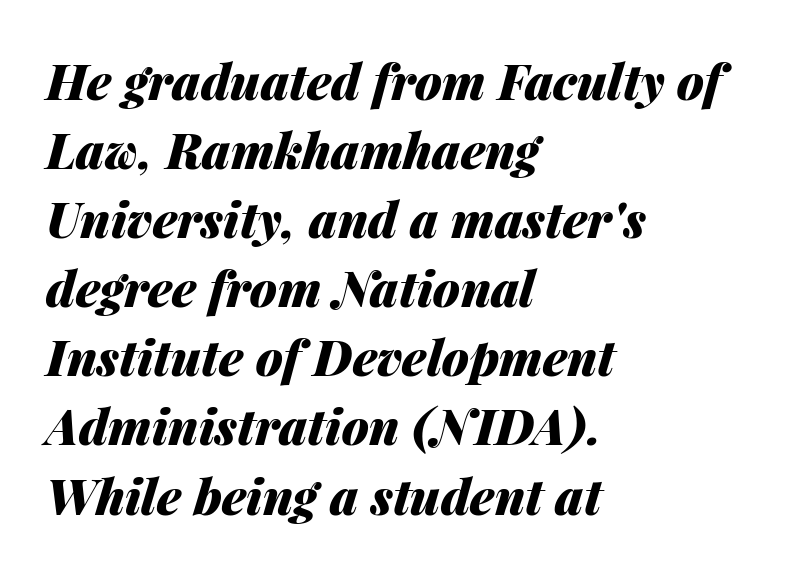
{"italic": "yes", "lean": "right", "slant_degrees": 14, "bold": "yes", "weight": "heavy", "width": "normal", "stroke_contrast": "medium", "x_height": "medium", "monospaced": "no", "underline": "no", "align": "left", "line_spacing": "normal", "line_spacing_ratio": 1.41, "letter_spacing": "normal", "letter_spacing_em": 0.0, "glyph_px": 49}
